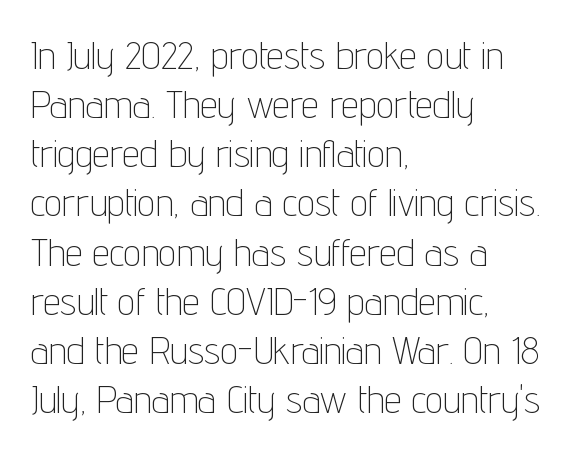
The image shows 39 px thin, condensed sans-serif type, upright; set left-aligned, normal line spacing (1.26x), normal letter spacing, not underlined; low stroke contrast and a medium x-height.
